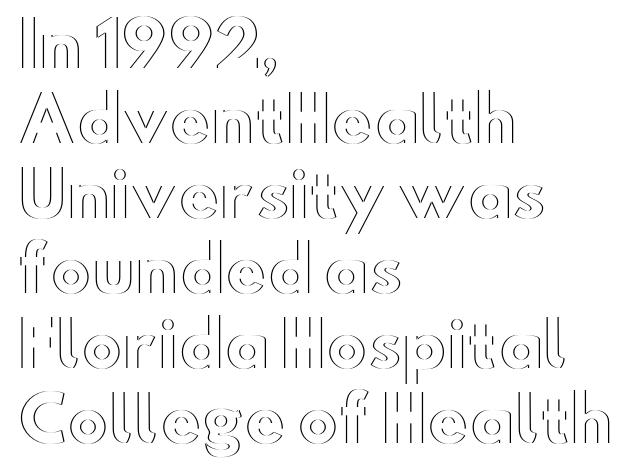
{"italic": "no", "width": "wide", "x_height": "small", "monospaced": "no", "underline": "no", "align": "left", "line_spacing_ratio": 1.21, "letter_spacing": "normal", "letter_spacing_em": 0.0, "glyph_px": 62}
